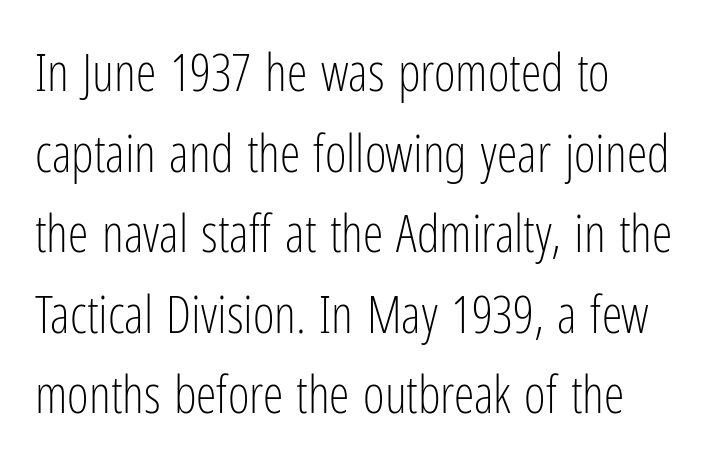
Plain, unruled lines of type. Bold? No — there's no thickening of the strokes. No extra tracking has been applied to these lines. The space between consecutive lines is moderate. Does the lettering tilt? It doesn't — this is upright.
